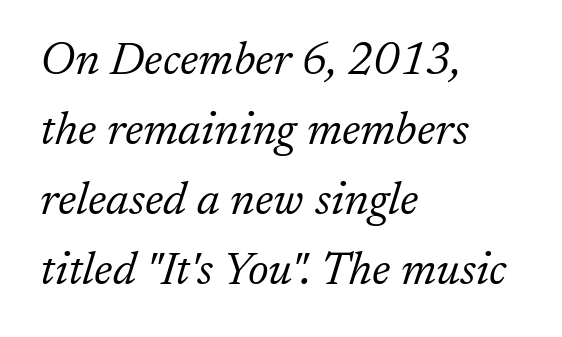
Q: Is the text bold? A: No.
Q: Is the text italic (slanted)? A: Yes, it leans right by about 17 degrees.
Q: Is the typeface a serif or a sans-serif typeface? A: Serif.
Q: Is the text underlined? A: No.
Q: How is the paragraph aligned? A: Left-aligned.
Q: Is the spacing between letters normal or unusually wide? A: Normal.
Q: Is the spacing between lines tight, normal or loose? A: Normal.
Q: Width (condensed, normal, or wide)? A: Normal.
Q: Stroke contrast? A: Low.
Q: x-height? A: Medium.
Q: Monospaced? A: No.
